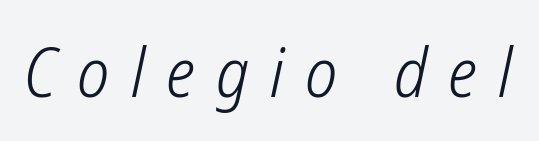
The image shows 68 px light, condensed sans-serif type; set unusually wide letter spacing (+0.31 em), not underlined; low stroke contrast and a medium x-height.
